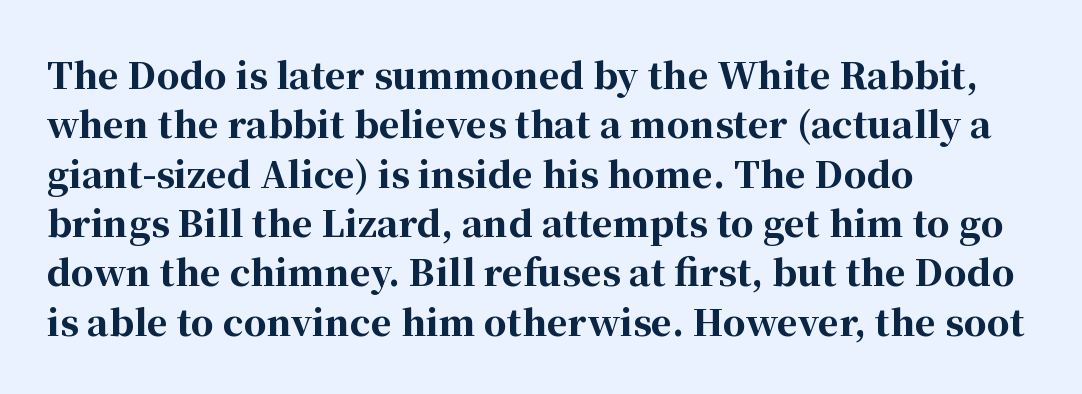
The image shows 36 px bold serif type, upright; set left-aligned, normal line spacing (1.37x), normal letter spacing, not underlined; high stroke contrast and a medium x-height.
